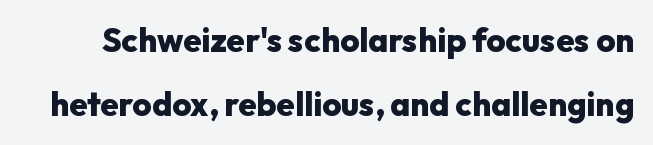
The image shows 33 px heavy sans-serif type, upright; set loose line spacing (1.95x), normal letter spacing, not underlined; low stroke contrast and a medium x-height.
